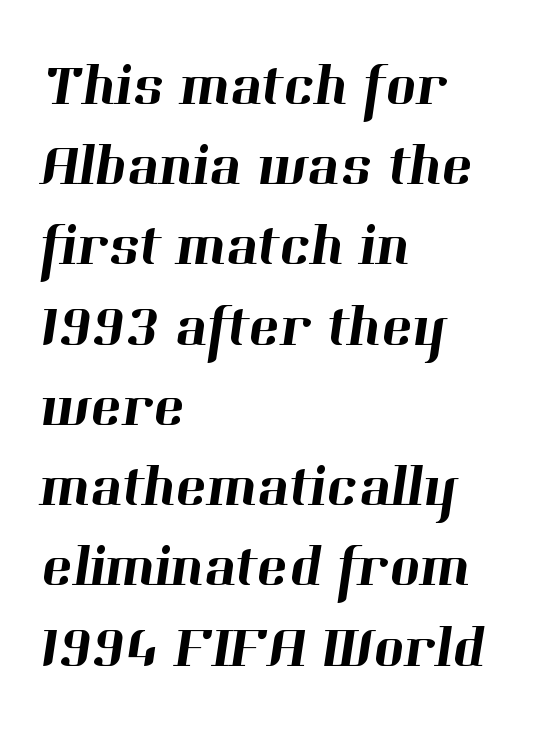
The face used here is seriffed, in the tradition of book romans. The strip under each line holds only bare page. Nobody touched the tracking dial on this one. Does the leading feel generous? No, just average. The letters advance in unequal steps, a hallmark of proportional type.
